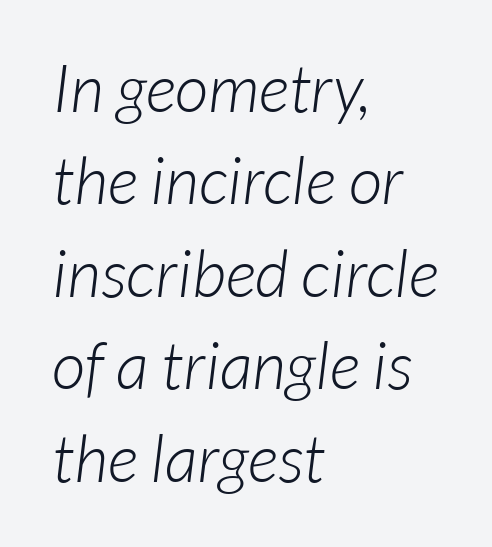
{"serif": "no", "bold": "no", "weight": "light", "width": "normal", "stroke_contrast": "low", "x_height": "medium", "monospaced": "no", "underline": "no", "align": "left", "line_spacing": "normal", "line_spacing_ratio": 1.4, "letter_spacing": "normal", "letter_spacing_em": 0.0, "glyph_px": 66}
